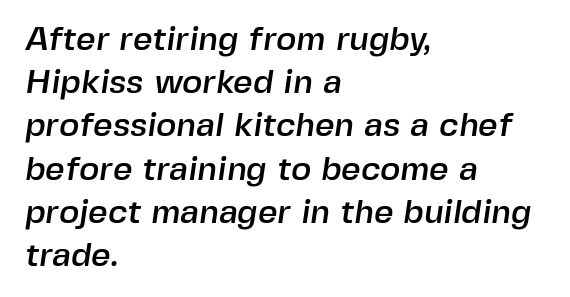
Q: Is the typeface a serif or a sans-serif typeface? A: Sans-serif.
Q: Is the text underlined? A: No.
Q: How is the paragraph aligned? A: Left-aligned.
Q: Is the spacing between letters normal or unusually wide? A: Normal.
Q: Is the spacing between lines tight, normal or loose? A: Normal.
Q: Width (condensed, normal, or wide)? A: Normal.
Q: x-height? A: Medium.
Q: Monospaced? A: No.
